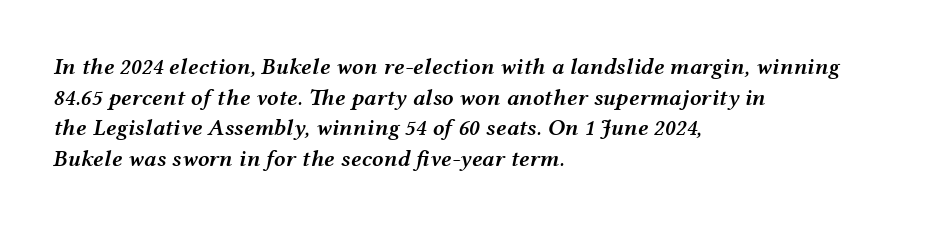
The image shows 23 px text type, italic (leaning right); set left-aligned, normal line spacing (1.33x), normal letter spacing, not underlined.
